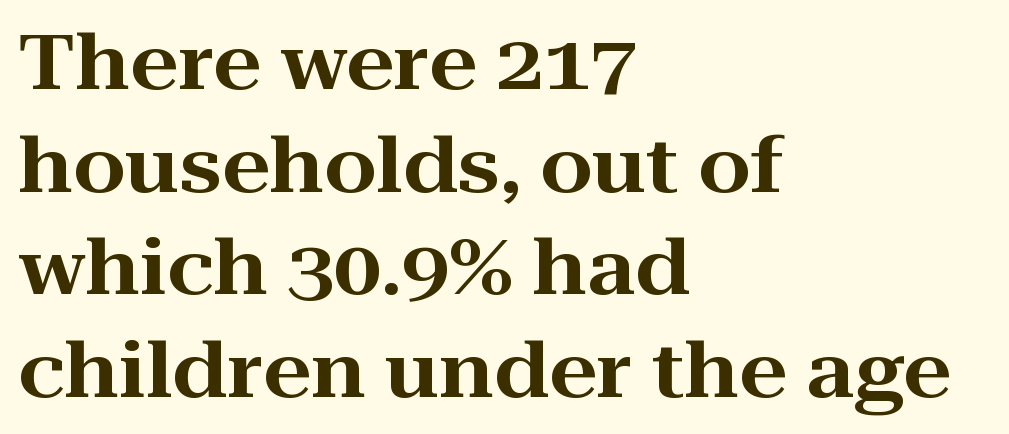
Q: Is the text italic (slanted)? A: No, it is upright.
Q: Is the typeface a serif or a sans-serif typeface? A: Serif.
Q: Is the text underlined? A: No.
Q: How is the paragraph aligned? A: Left-aligned.
Q: Is the spacing between letters normal or unusually wide? A: Normal.
Q: Is the spacing between lines tight, normal or loose? A: Normal.
Q: Width (condensed, normal, or wide)? A: Wide.
Q: Stroke contrast? A: High.
Q: x-height? A: Medium.
Q: Monospaced? A: No.
